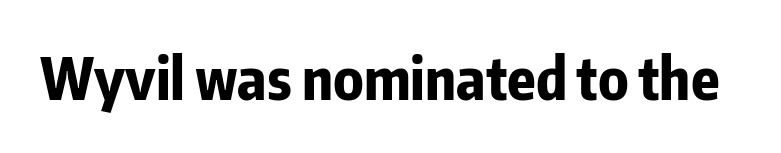
Q: Is the text bold? A: Yes.
Q: Is the text italic (slanted)? A: No, it is upright.
Q: Is the typeface a serif or a sans-serif typeface? A: Sans-serif.
Q: Is the text underlined? A: No.
Q: Is the spacing between letters normal or unusually wide? A: Normal.
Q: Width (condensed, normal, or wide)? A: Condensed.
Q: Stroke contrast? A: Low.
Q: x-height? A: Medium.
Q: Monospaced? A: No.
